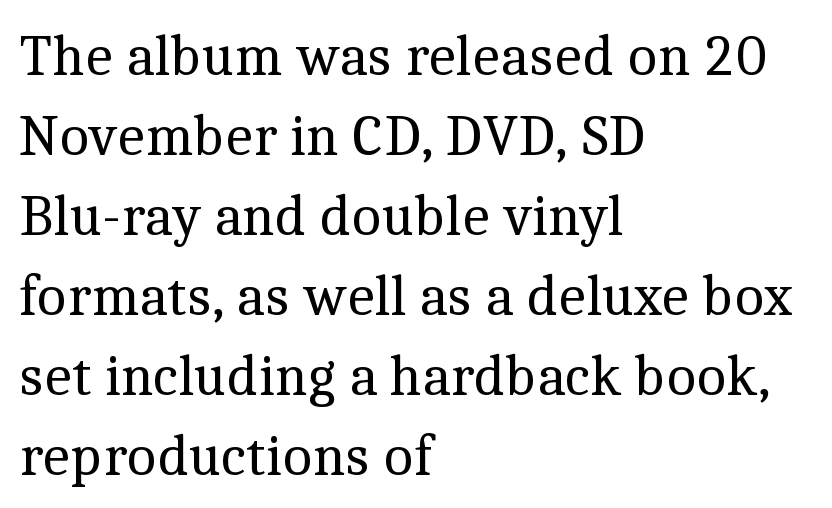
Do the characters align in a grid? No, the font is proportional. Where is the straight margin? On the left. The lettering holds an erect, upright posture throughout. The space beneath each line is pristine and unruled. Compared with typical paragraphs, the rows here are spaced about the same.
